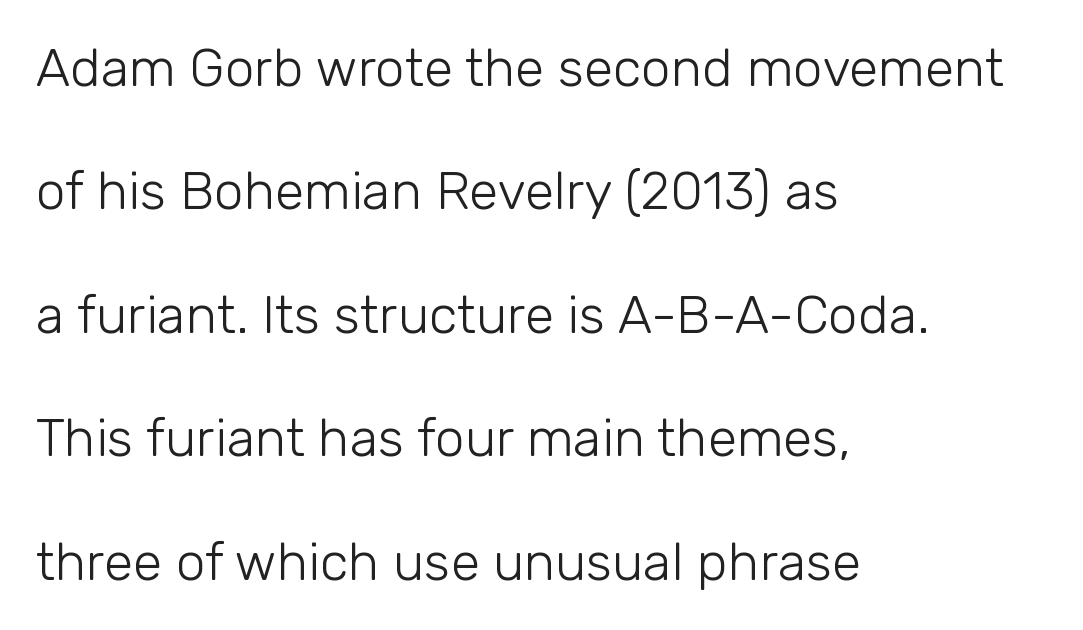
{"serif": "no", "italic": "no", "bold": "no", "weight": "light", "width": "normal", "stroke_contrast": "low", "x_height": "medium", "monospaced": "no", "underline": "no", "align": "left", "line_spacing": "loose", "line_spacing_ratio": 2.33, "letter_spacing": "normal", "letter_spacing_em": 0.0, "glyph_px": 53}
